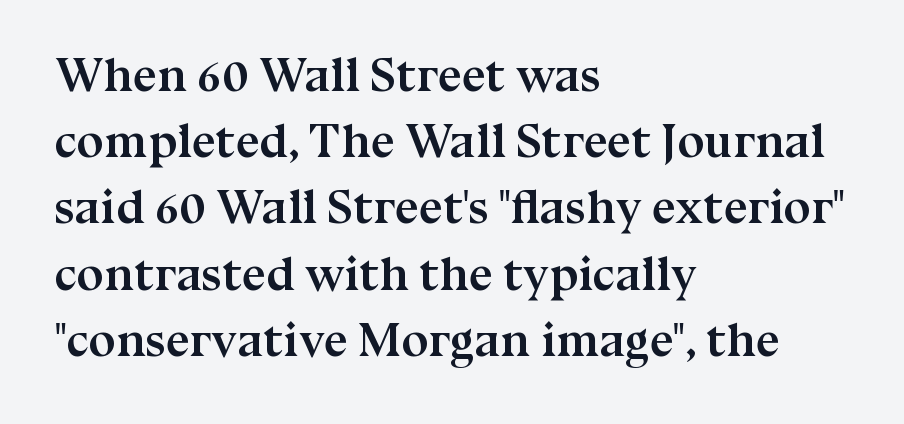
The image shows 48 px semibold serif type, upright; set left-aligned, normal line spacing (1.38x), normal letter spacing, not underlined; medium stroke contrast and a medium x-height.
